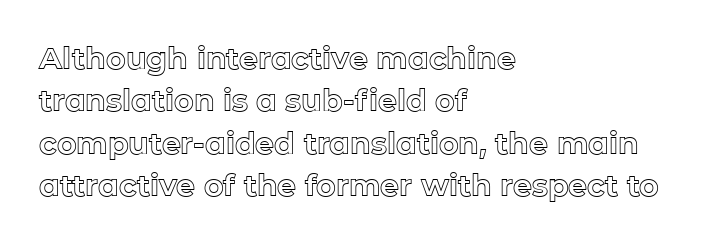
Q: Is the text italic (slanted)? A: No, it is upright.
Q: Is the text underlined? A: No.
Q: How is the paragraph aligned? A: Left-aligned.
Q: Is the spacing between letters normal or unusually wide? A: Normal.
Q: Is the spacing between lines tight, normal or loose? A: Normal.
Q: Width (condensed, normal, or wide)? A: Normal.
Q: x-height? A: Medium.
Q: Monospaced? A: No.
